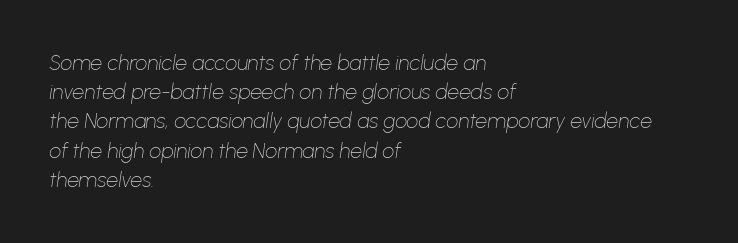
{"italic": "yes", "lean": "right", "slant_degrees": 8, "bold": "no", "underline": "no", "align": "left", "line_spacing": "normal", "line_spacing_ratio": 1.39, "letter_spacing": "normal", "letter_spacing_em": 0.0, "glyph_px": 21}
